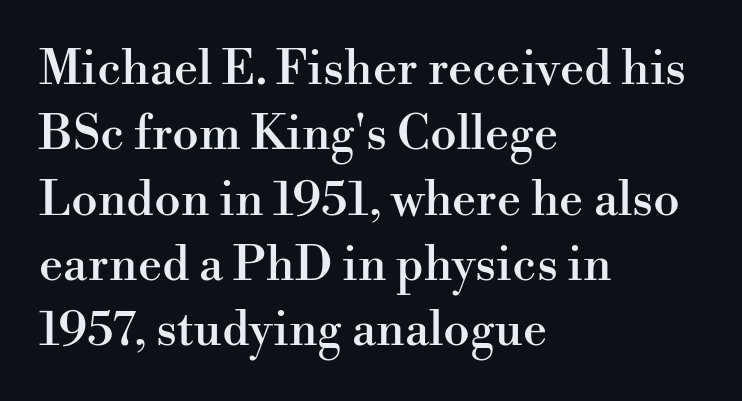
Students, observe: this is what conventionally led text looks like. The designer went with a serif here, giving each stem small feet. Alignment: flush left. Every stem runs plumb, perpendicular to the baseline. These lines are rendered in a variable-pitch font.
